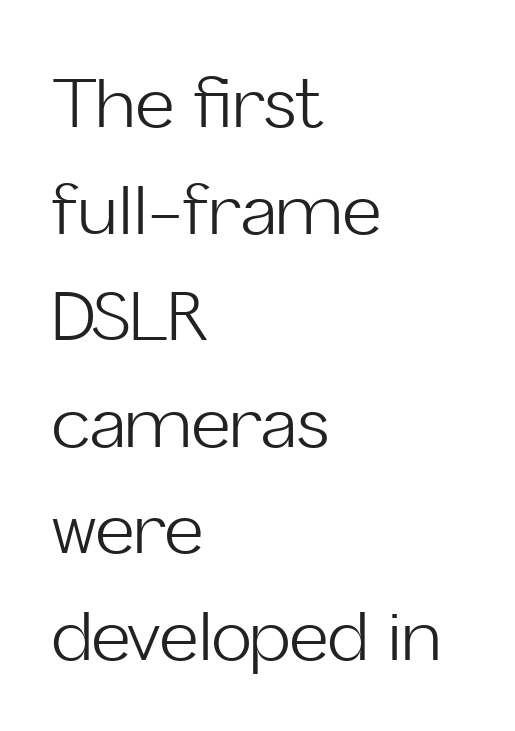
Every row of glyphs begins at an identical x-position on the left. Reading down the column, the eye jumps a familiar distance to each next line. Each stroke keeps to a modest, everyday thickness or less. Nobody touched the tracking dial on this one. In terms of posture, this sample is upright. Check where the strokes stop: nothing finishes them off — pure sans.
